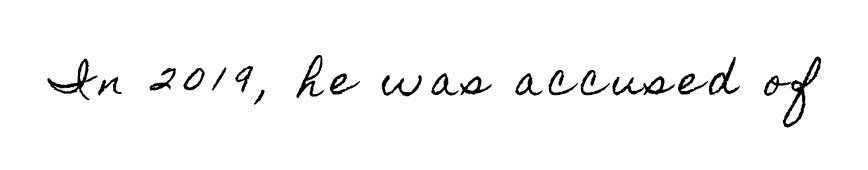
Is this a fixed-width face? No — the glyphs have proportional, varying widths. The baseline area is clear.
